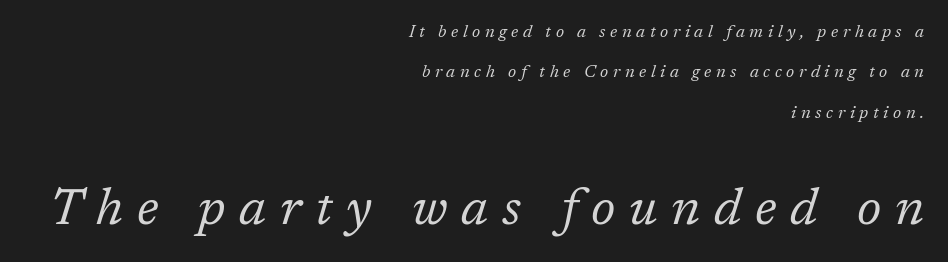
{"serif": "yes", "italic": "yes", "lean": "right", "slant_degrees": 17, "bold": "no", "weight": "regular", "width": "normal", "stroke_contrast": "low", "x_height": "medium", "monospaced": "no", "underline": "no", "align": "right", "line_spacing": "loose", "line_spacing_ratio": 2.37, "letter_spacing": "wide", "letter_spacing_em": 0.27, "larger_block": "second", "size_ratio": 3.0, "glyph_px": 51}
